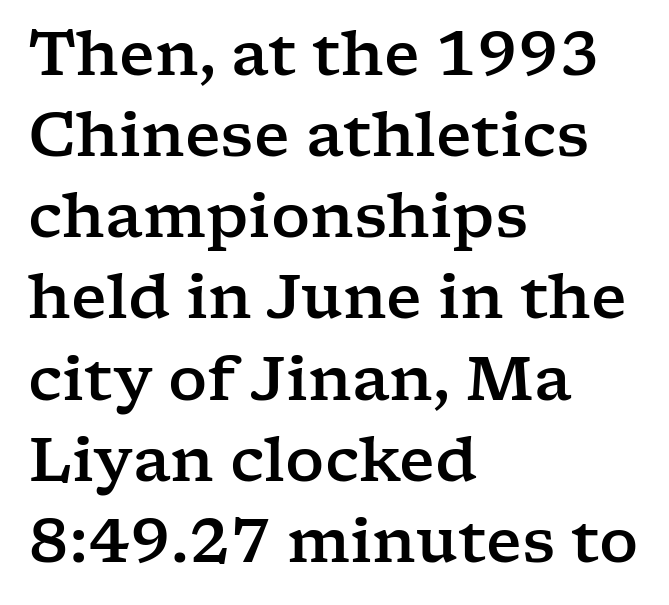
When letters stand straight like this, we call the style roman or upright. In terms of letterform style, serifs are clearly present. The rendering uses natural spacing where letterforms have individual widths. Vertical spacing — default. Honestly, there is no underline to notice here at all. Look at the tracking — it's just the regular setting, nothing added.
